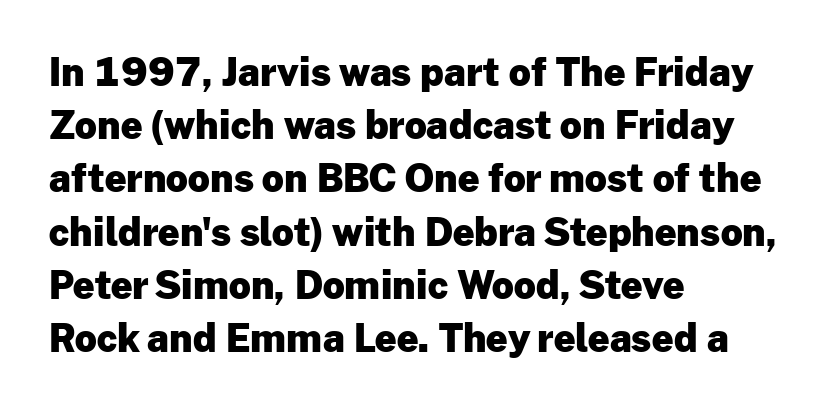
Typographically, this falls in the sans-serif category. Unmarked baselines from the first word to the last. Students, this is bold: see how much ink each stroke carries. The font's upright variant was chosen for this text. This block has exactly the height ordinary leading produces. Line beginnings align vertically; line endings do not.
